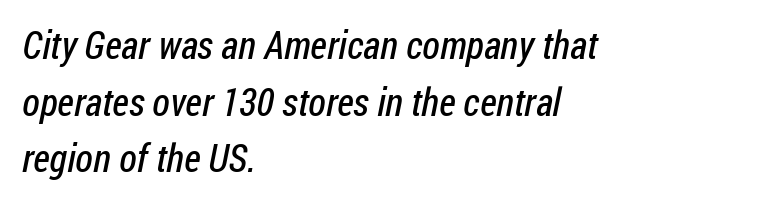
{"serif": "no", "bold": "no", "weight": "regular", "width": "condensed", "stroke_contrast": "low", "x_height": "medium", "monospaced": "no", "underline": "no", "align": "left", "line_spacing": "normal", "line_spacing_ratio": 1.45, "letter_spacing": "normal", "letter_spacing_em": 0.0, "glyph_px": 39}
